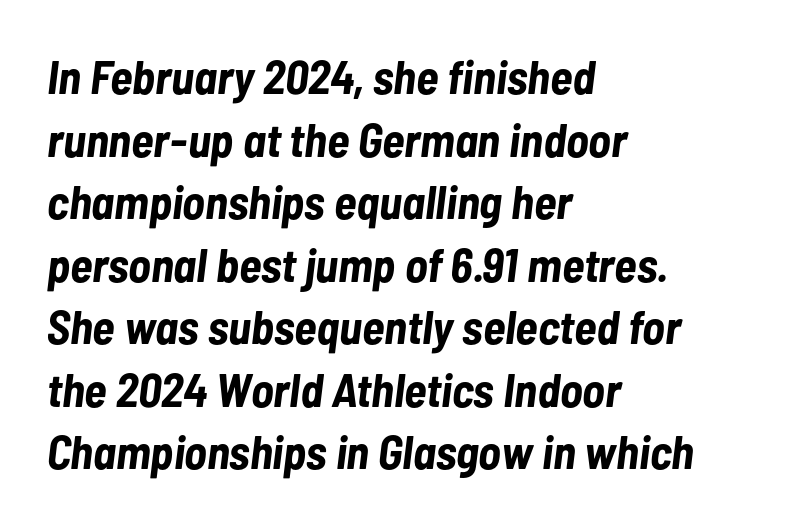
{"italic": "yes", "lean": "right", "slant_degrees": 7, "bold": "yes", "weight": "bold", "width": "condensed", "stroke_contrast": "low", "x_height": "medium", "monospaced": "no", "underline": "no", "align": "left", "line_spacing": "normal", "line_spacing_ratio": 1.33, "letter_spacing": "normal", "letter_spacing_em": 0.0, "glyph_px": 47}
